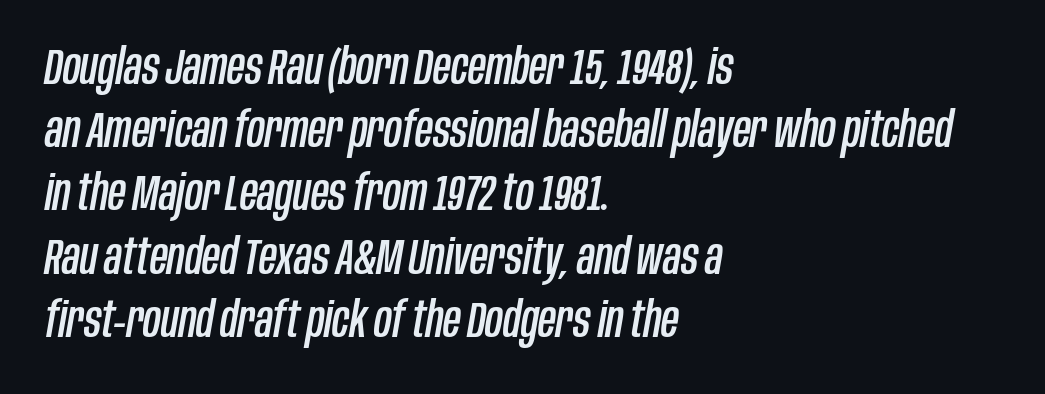
Varying glyph widths throughout — classic text-font behaviour. Notice how the passage keeps a crisp vertical edge on the left only. Nothing unusual about the tracking: characters are spaced as the font intends. Anything drawn beneath the words? Only blank space.
